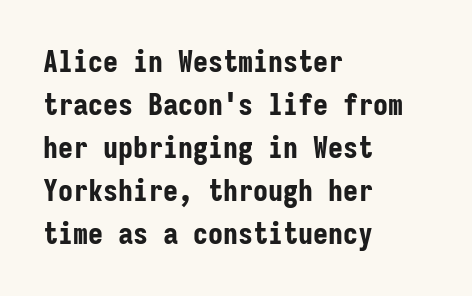
Does the type have serifs? No, each stem ends abruptly. Anything drawn beneath the words? Only blank space. Rendered with straight, roman letterforms. The passage shown has conventional tracking throughout. The typesetting leans heavy: a genuine bold.
